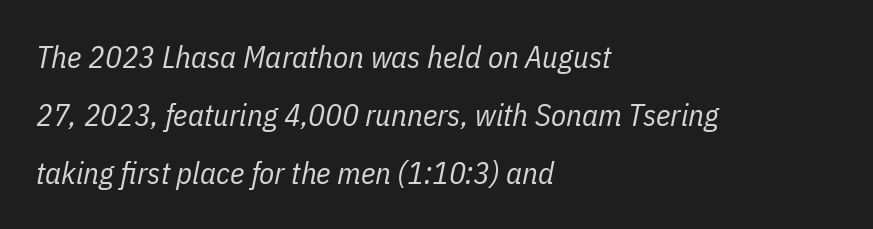
{"italic": "yes", "lean": "right", "slant_degrees": 11, "bold": "no", "weight": "regular", "width": "condensed", "stroke_contrast": "low", "x_height": "medium", "monospaced": "no", "underline": "no", "align": "left", "line_spacing_ratio": 1.87, "letter_spacing": "normal", "letter_spacing_em": 0.0, "glyph_px": 31}
